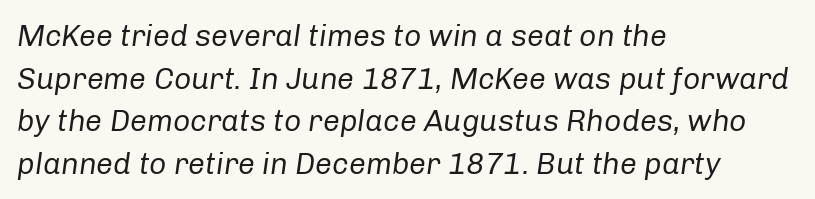
Q: Is the text bold? A: No.
Q: Is the text italic (slanted)? A: Yes, it leans right by about 8 degrees.
Q: Is the text underlined? A: No.
Q: How is the paragraph aligned? A: Left-aligned.
Q: Is the spacing between letters normal or unusually wide? A: Normal.
Q: Is the spacing between lines tight, normal or loose? A: Normal.
Q: Width (condensed, normal, or wide)? A: Normal.
Q: Stroke contrast? A: Low.
Q: x-height? A: Medium.
Q: Monospaced? A: No.
